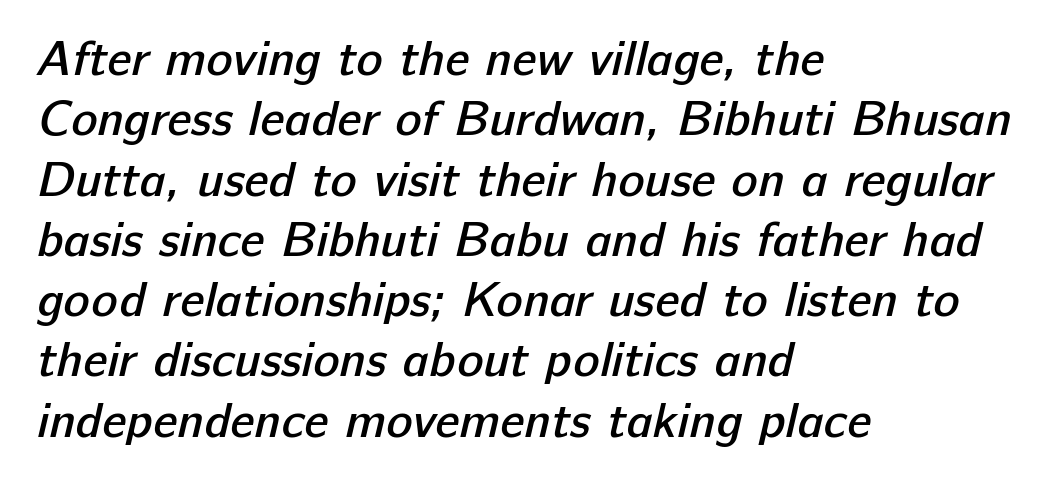
Spacing verdict: proportional, widths tailored to each character. The glyphs are unaccompanied by any horizontal stroke below them. The strokes are fattened partway — semibold, not bold. Default kerning and tracking; the words read as compact shapes. The rendering anchors every line to the left-hand side. Serif or sans? Sans — the stroke terminals are bare.
